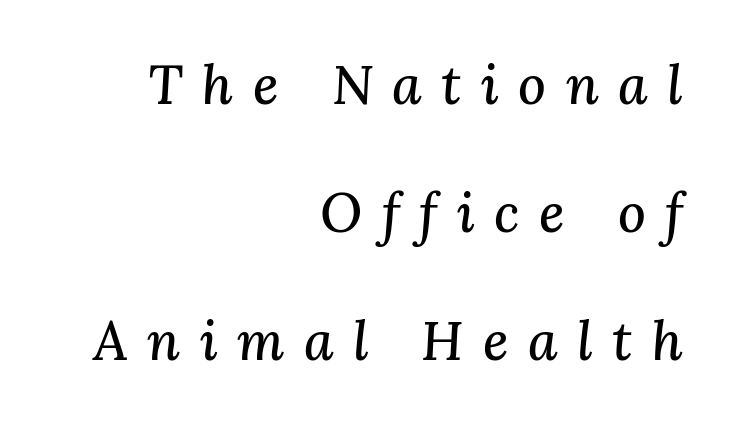
{"serif": "yes", "italic": "yes", "lean": "right", "slant_degrees": 3, "width": "normal", "stroke_contrast": "medium", "x_height": "medium", "monospaced": "no", "underline": "no", "align": "right", "line_spacing": "loose", "line_spacing_ratio": 2.37, "letter_spacing": "wide", "letter_spacing_em": 0.36, "glyph_px": 54}
